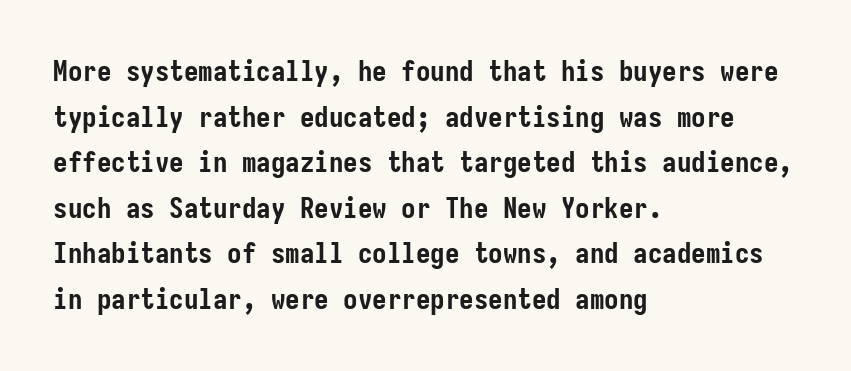
{"serif": "no", "italic": "no", "bold": "yes", "weight": "semibold", "width": "condensed", "stroke_contrast": "low", "x_height": "medium", "underline": "no", "align": "left", "line_spacing": "normal", "line_spacing_ratio": 1.57, "letter_spacing": "normal", "letter_spacing_em": 0.0, "glyph_px": 29}
